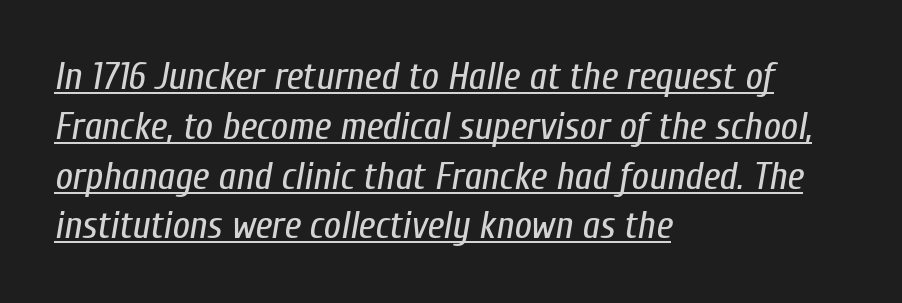
The image shows 38 px regular-weight, condensed type, italic (leaning right); set left-aligned, normal line spacing (1.31x), normal letter spacing, underlined; low stroke contrast and a medium x-height.
